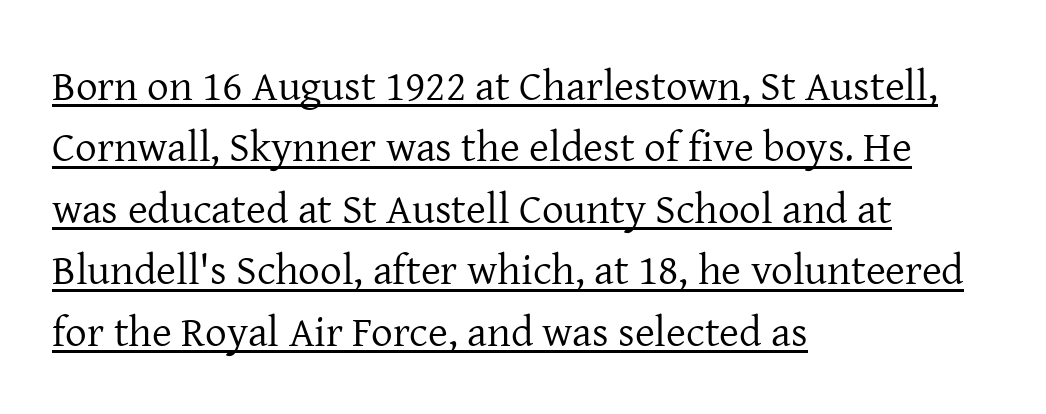
{"serif": "yes", "italic": "no", "bold": "no", "weight": "regular", "width": "normal", "stroke_contrast": "low", "x_height": "medium", "monospaced": "no", "underline": "yes", "align": "left", "line_spacing": "normal", "line_spacing_ratio": 1.43, "letter_spacing": "normal", "letter_spacing_em": 0.0, "glyph_px": 43}
